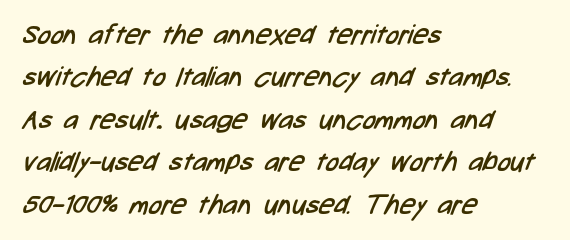
{"bold": "no", "underline": "no", "align": "left", "line_spacing": "normal", "line_spacing_ratio": 1.57, "letter_spacing": "normal", "letter_spacing_em": 0.0, "glyph_px": 27}
